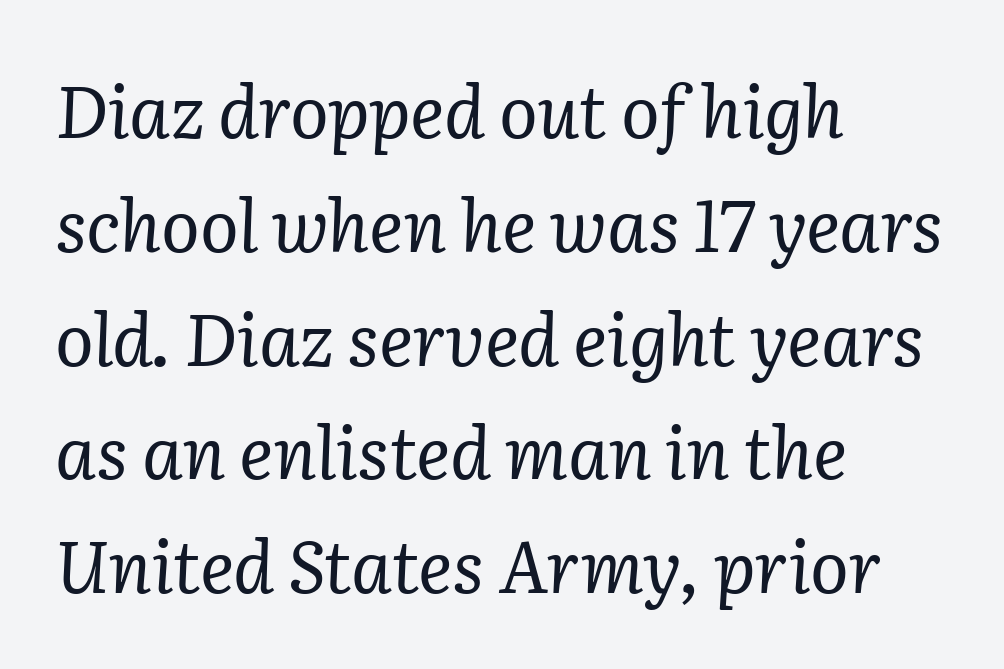
{"serif": "yes", "italic": "yes", "lean": "right", "slant_degrees": 2, "bold": "no", "weight": "regular", "width": "normal", "stroke_contrast": "low", "x_height": "medium", "monospaced": "no", "underline": "no", "align": "left", "line_spacing": "normal", "line_spacing_ratio": 1.58, "letter_spacing": "normal", "letter_spacing_em": 0.0, "glyph_px": 72}
